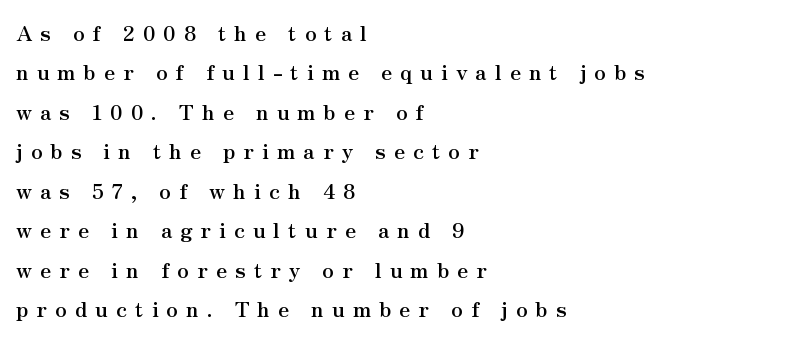
Tall strokes in this sample are plumb rather than angled. The tracking jumps out immediately: characters are airy and widely separated. As a designer I'd log this as weight 700, bold. The foot of each line stays bare and open. Notice how the passage keeps a crisp vertical edge on the left only.
